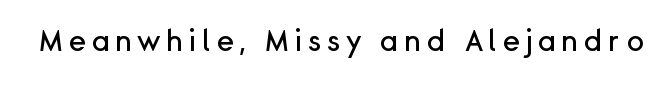
Is this a fixed-width face? No — the glyphs have proportional, varying widths. A bare baseline throughout the passage. This sample uses an upright cut, with every glyph sitting square on the baseline. Classification — sans serif.
